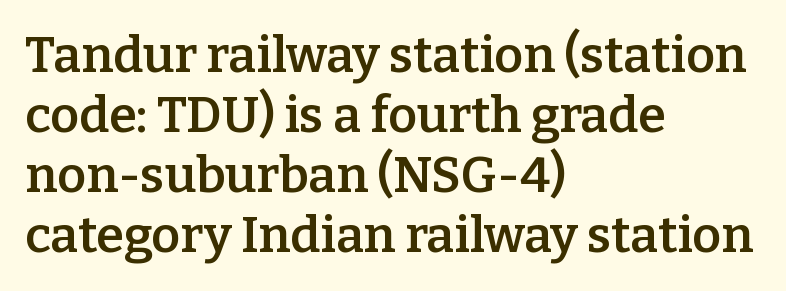
The specimen omits any rule beneath the text block's lines. This is the in-between weight designers call semibold or demi. This is serif lettering, the kind often seen in printed books. Line beginnings align vertically; line endings do not. The letters stand straight up with perfectly vertical stems.
